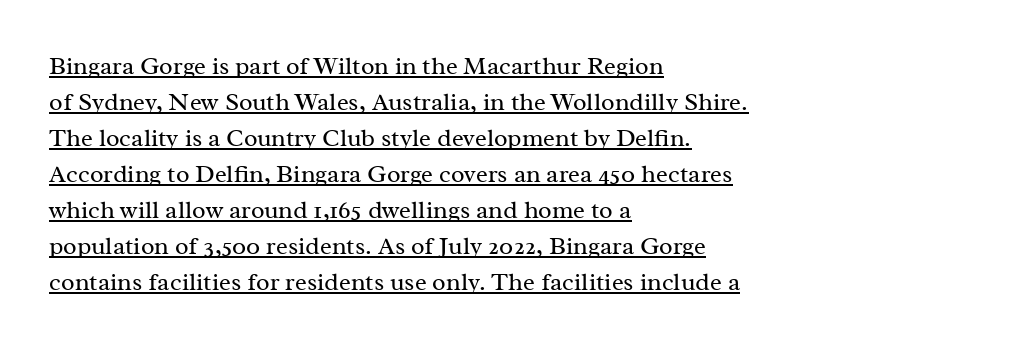
{"italic": "no", "bold": "no", "underline": "yes", "align": "left", "line_spacing": "normal", "line_spacing_ratio": 1.44, "letter_spacing": "normal", "letter_spacing_em": 0.0, "glyph_px": 25}
